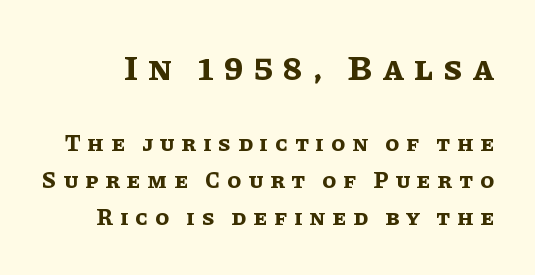
A dark, heavy texture on the line: the type is bold. The letters stand straight up with perfectly vertical stems. Lines of text with bare space underneath. Quick note: interline space is typical.
